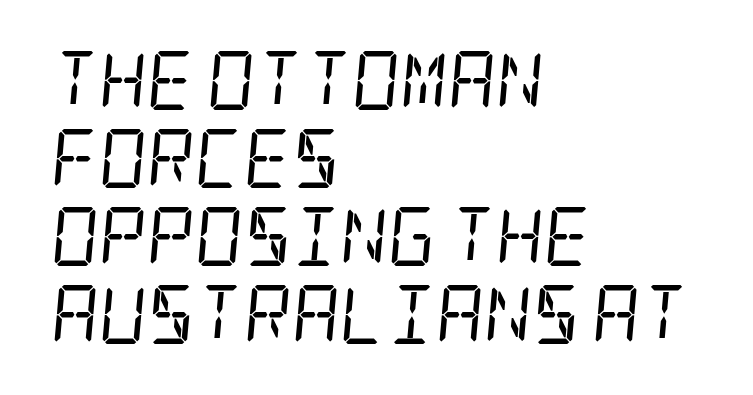
{"serif": "yes", "italic": "yes", "lean": "right", "slant_degrees": 5, "bold": "no", "weight": "regular", "width": "condensed", "stroke_contrast": "low", "x_height": "large", "underline": "no", "align": "left", "line_spacing": "normal", "line_spacing_ratio": 1.32, "letter_spacing": "normal", "letter_spacing_em": 0.0, "glyph_px": 59}
